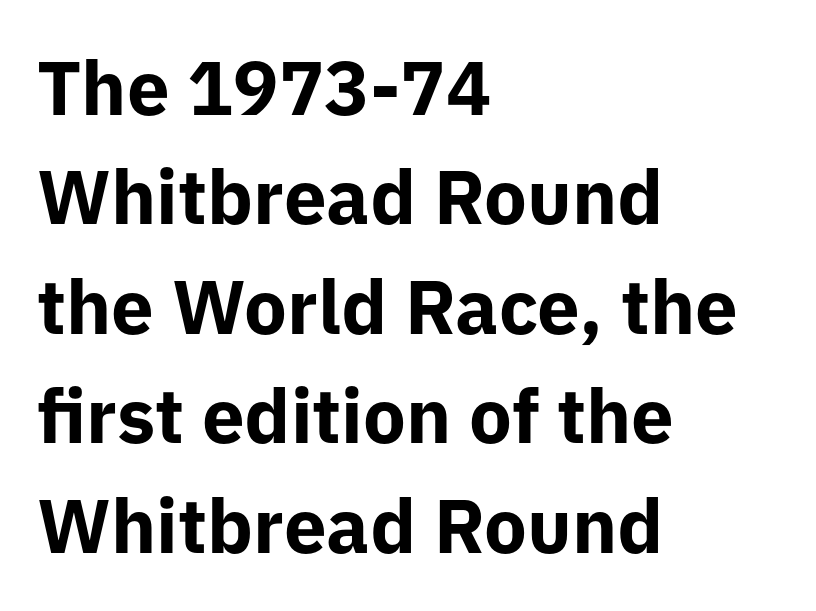
The rendering anchors every line to the left-hand side. Lines of text with bare space underneath. Reading down the column, the eye jumps a familiar distance to each next line. The face used here is proportionally spaced, like ordinary book or web type. The passage shown is typeset with a sans-serif family. Nope, not italic — everything's standing straight.
